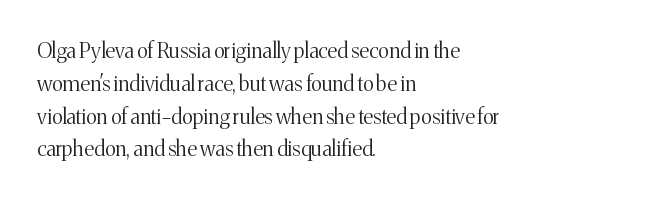
{"italic": "no", "bold": "no", "underline": "no", "align": "left", "line_spacing": "normal", "line_spacing_ratio": 1.56, "letter_spacing": "normal", "letter_spacing_em": 0.0, "glyph_px": 21}
